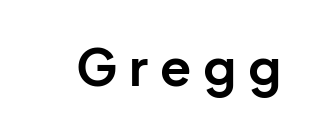
The image shows 51 px bold sans-serif type, upright; set unusually wide letter spacing (+0.23 em), not underlined; low stroke contrast and a medium x-height.
